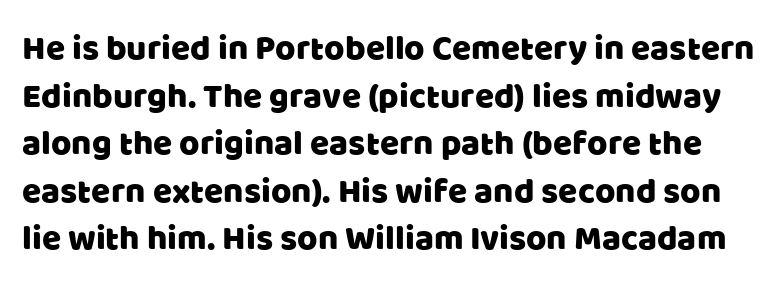
{"serif": "no", "italic": "no", "width": "normal", "stroke_contrast": "low", "x_height": "large", "monospaced": "no", "underline": "no", "line_spacing": "normal", "line_spacing_ratio": 1.36, "letter_spacing": "normal", "letter_spacing_em": 0.0, "glyph_px": 35}
